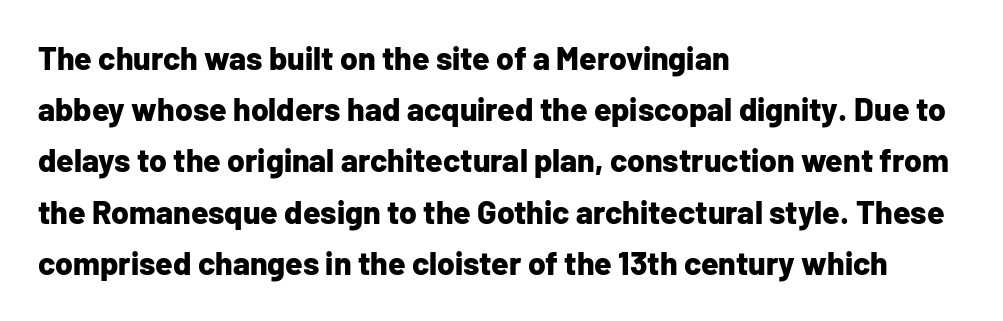
{"serif": "no", "italic": "no", "bold": "yes", "weight": "bold", "width": "normal", "stroke_contrast": "low", "x_height": "medium", "monospaced": "no", "underline": "no", "align": "left", "line_spacing": "normal", "line_spacing_ratio": 1.6, "letter_spacing": "normal", "letter_spacing_em": 0.0, "glyph_px": 32}
